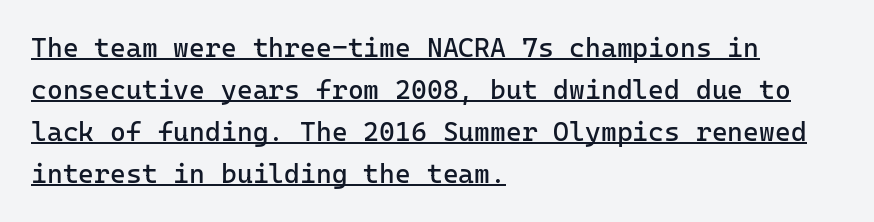
The image shows 27 px text type, upright; set left-aligned, normal line spacing (1.56x), normal letter spacing, underlined.
